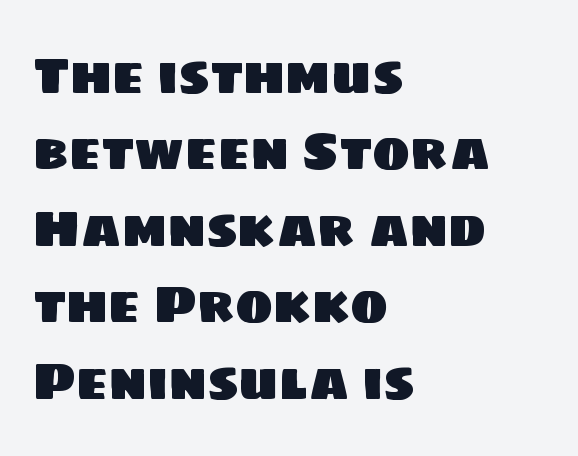
The image shows 51 px sans-serif type; set left-aligned, normal line spacing (1.5x), normal letter spacing, not underlined; low stroke contrast and a large x-height.
